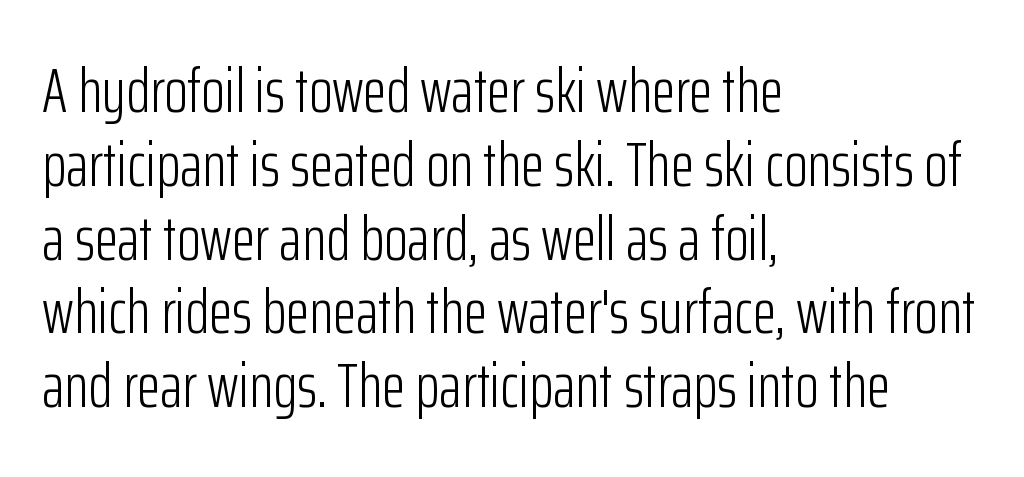
Upright lettering throughout. All the whitespace from short lines collects on the right. Check where the strokes stop: nothing finishes them off — pure sans. Do the characters align in a grid? No, the font is proportional.
